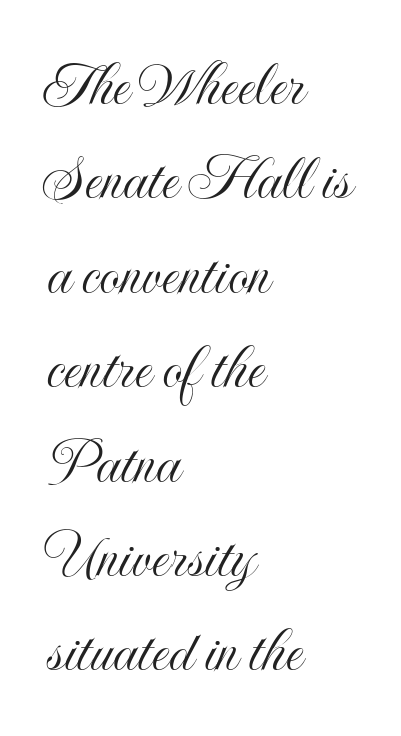
The image shows 66 px condensed type; set left-aligned, normal line spacing (1.43x), normal letter spacing, not underlined; a small x-height.
